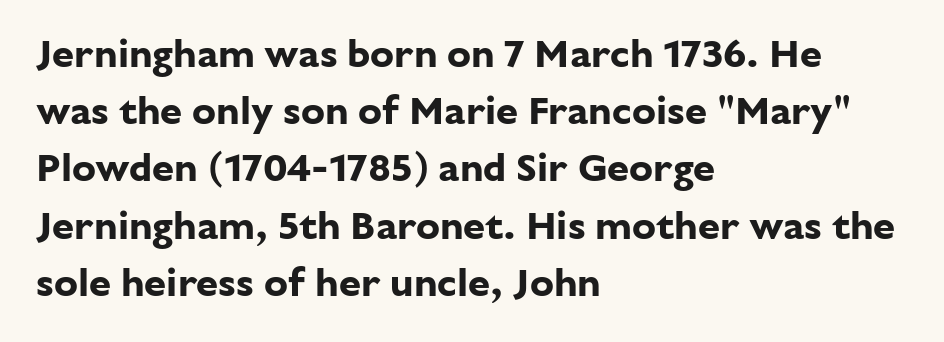
Q: Is the text bold? A: Yes.
Q: Is the text italic (slanted)? A: No, it is upright.
Q: Is the typeface a serif or a sans-serif typeface? A: Sans-serif.
Q: Is the text underlined? A: No.
Q: How is the paragraph aligned? A: Left-aligned.
Q: Is the spacing between letters normal or unusually wide? A: Normal.
Q: Is the spacing between lines tight, normal or loose? A: Normal.
Q: Width (condensed, normal, or wide)? A: Normal.
Q: Stroke contrast? A: Low.
Q: x-height? A: Medium.
Q: Monospaced? A: No.
